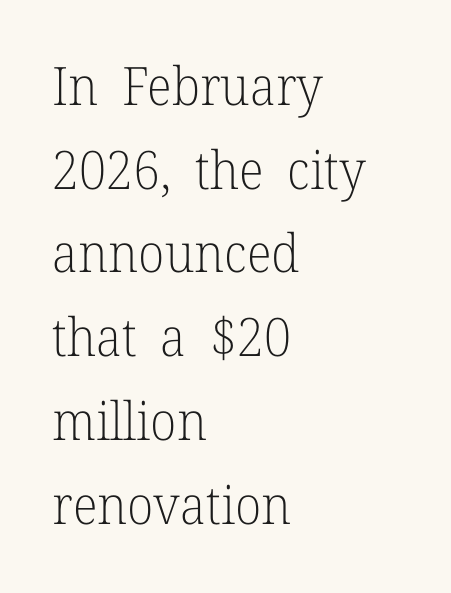
Short and long lines alike share a common starting point at left. Rendered with straight, roman letterforms. Bold? No — there's no thickening of the strokes. Leading matches the norm, producing a regular column. Any mark beneath the type? The region is blank.
